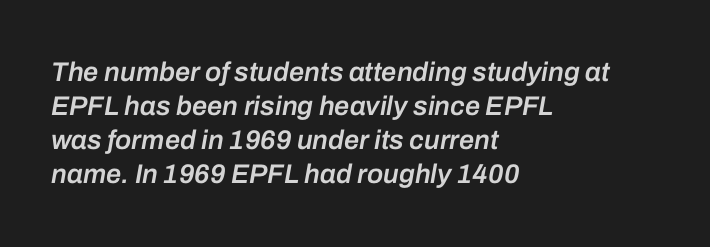
The image shows 27 px text type, italic (leaning right); set left-aligned, normal line spacing (1.26x), normal letter spacing, not underlined.
